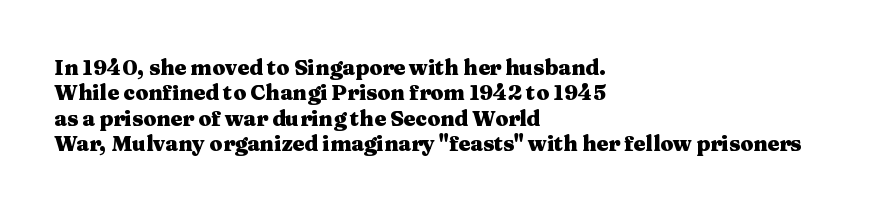
The gaps between neighbouring characters are ordinary and unremarkable. Heavy, bold letterforms. Posture: straight, roman, zero tilt. Caption: multi-line text, flush left, ragged right. Clear beneath every line of the passage.
